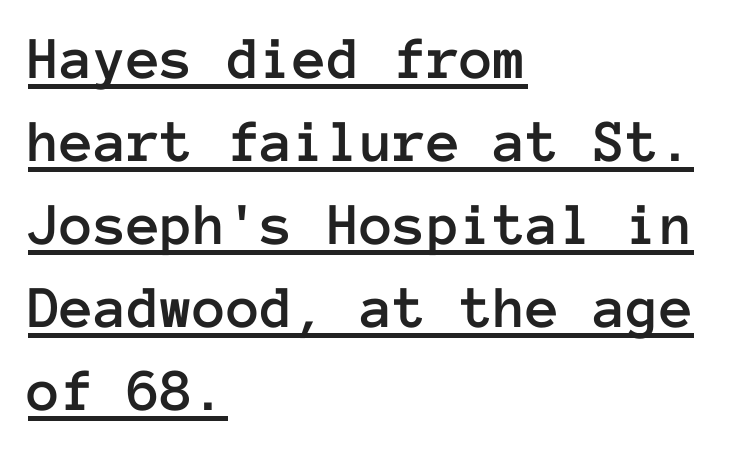
{"italic": "no", "width": "normal", "stroke_contrast": "low", "x_height": "medium", "monospaced": "yes", "underline": "yes", "align": "left", "line_spacing": "normal", "line_spacing_ratio": 1.36, "letter_spacing": "normal", "letter_spacing_em": 0.0, "glyph_px": 61}
